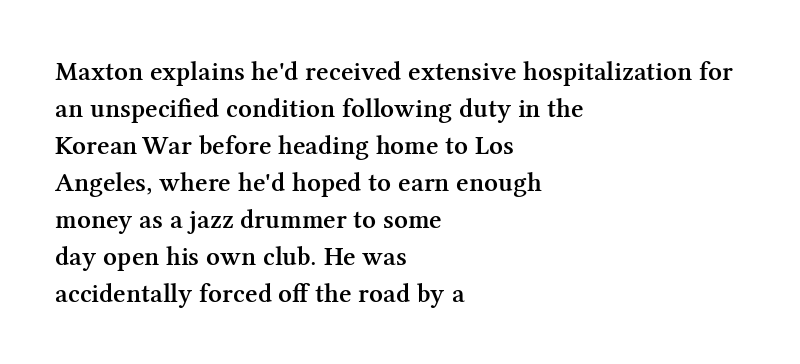
Q: Is the text bold? A: Semi-bold.
Q: Is the text italic (slanted)? A: No, it is upright.
Q: Is the text underlined? A: No.
Q: How is the paragraph aligned? A: Left-aligned.
Q: Is the spacing between letters normal or unusually wide? A: Normal.
Q: Is the spacing between lines tight, normal or loose? A: Normal.
